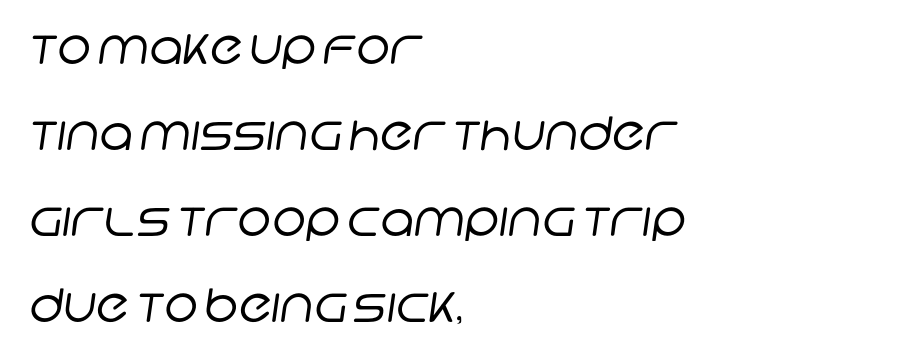
The image shows 46 px regular-weight sans-serif type; set left-aligned, line spacing 1.87x, normal letter spacing, not underlined; low stroke contrast and a large x-height.
